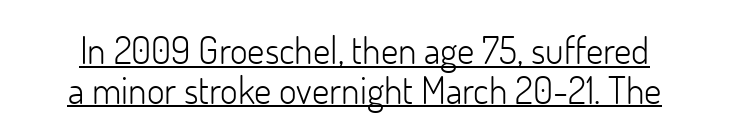
The image shows 38 px light sans-serif type, upright; set tight line spacing (1.04x), normal letter spacing, underlined; low stroke contrast and a small x-height.
